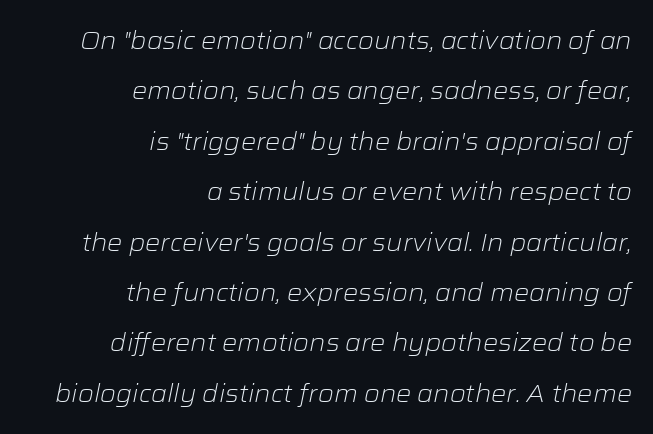
The image shows 24 px text type, italic (leaning right); set right-aligned, loose line spacing (2.1x), normal letter spacing, not underlined.
